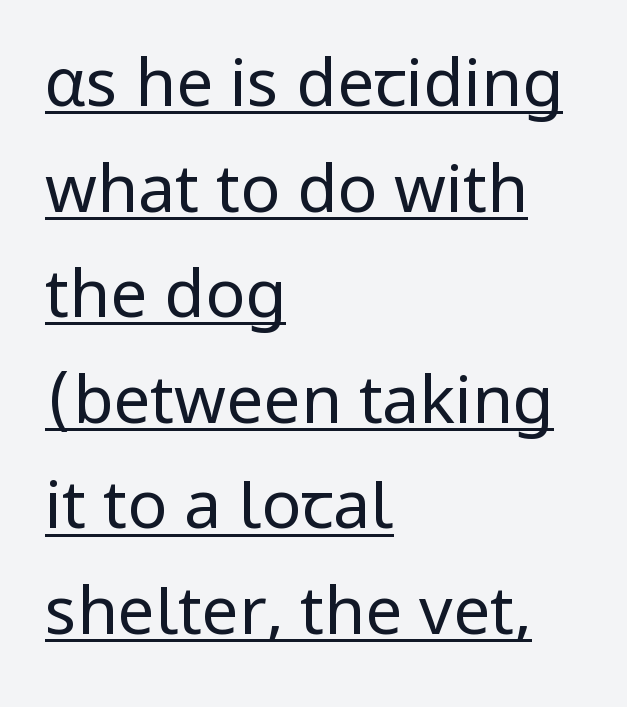
Evenly set lines give the paragraph a standard silhouette. If you drew a line through each stem, it would be perfectly vertical. Inter-character spacing is left at the font's built-in metrics. Which margin do the lines hug? The left one — the right edge is uneven.
